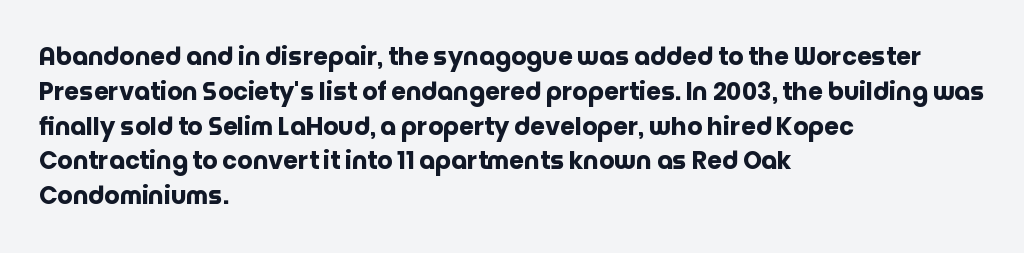
Nope, not italic — everything's standing straight. The passage shown has conventional tracking throughout. Bold? Absolutely — the strokes are thick and heavy. If you drew a ruler down the left edge, every line would touch it. The gap between lines stays unmarked. Horizontal bands of white between lines are of average thickness.
